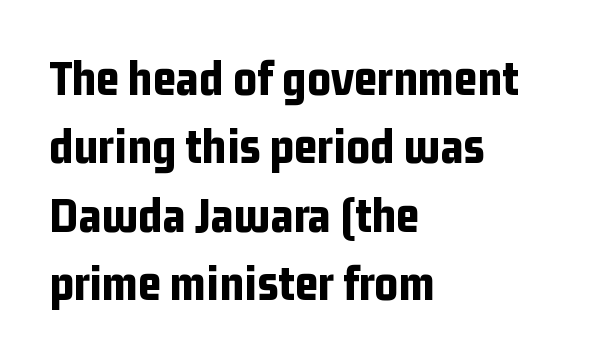
{"serif": "no", "italic": "no", "bold": "yes", "weight": "bold", "width": "condensed", "stroke_contrast": "low", "x_height": "medium", "monospaced": "no", "underline": "no", "align": "left", "line_spacing": "normal", "line_spacing_ratio": 1.34, "letter_spacing": "normal", "letter_spacing_em": 0.0, "glyph_px": 51}
